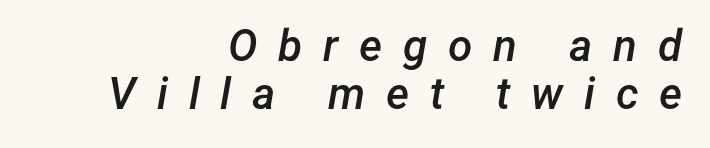
The image shows 44 px semibold type, italic (leaning right); set right-aligned, tight line spacing (1.09x), unusually wide letter spacing (+0.47 em), not underlined; low stroke contrast and a medium x-height.
